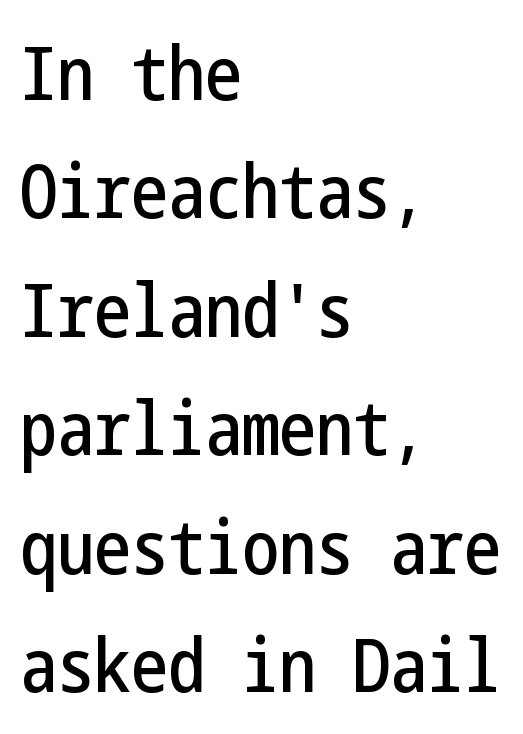
The image shows 74 px condensed sans-serif type, upright; set left-aligned, normal line spacing (1.6x), normal letter spacing, not underlined; low stroke contrast and a medium x-height.
